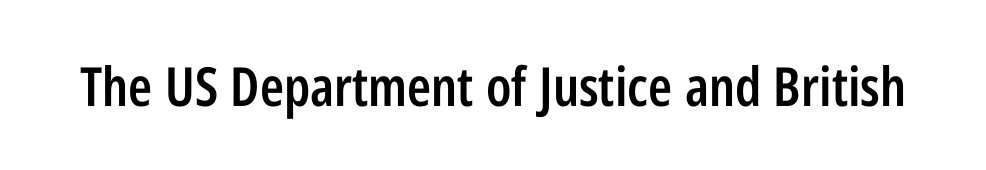
The image shows 54 px semibold, condensed sans-serif type, upright; set normal letter spacing, not underlined; low stroke contrast and a medium x-height.
